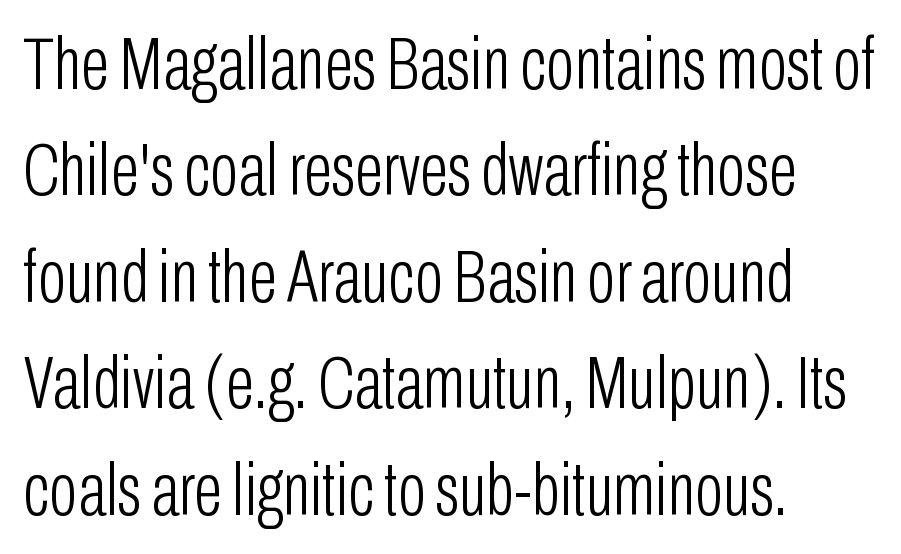
Bare-footed words on every line. Character widths vary here, with narrow letters taking less room than wide ones. The type is set solid horizontally, with unmodified tracking. Horizontal bands of white between lines are of average thickness. Look at the bottom of the vertical strokes: they stop flat, with no serifs. This is roman type, the default non-slanted kind.
